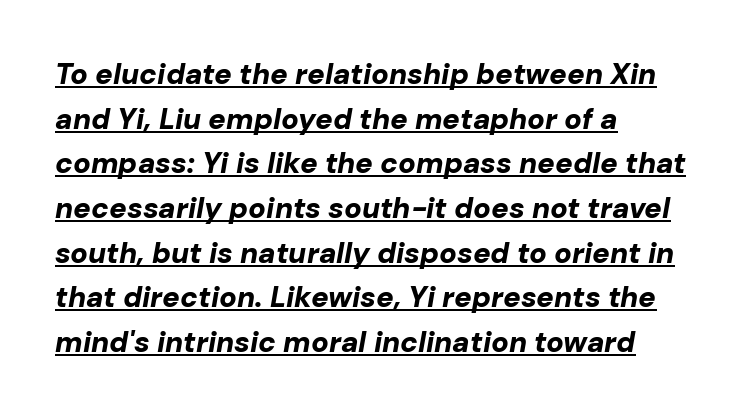
{"italic": "yes", "lean": "right", "slant_degrees": 10, "bold": "yes", "weight": "bold", "width": "normal", "stroke_contrast": "low", "x_height": "medium", "monospaced": "no", "underline": "yes", "align": "left", "line_spacing": "normal", "line_spacing_ratio": 1.54, "letter_spacing": "normal", "letter_spacing_em": 0.0, "glyph_px": 29}
